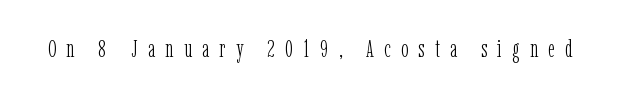
The image shows 24 px text type, upright; set unusually wide letter spacing (+0.43 em), not underlined.
